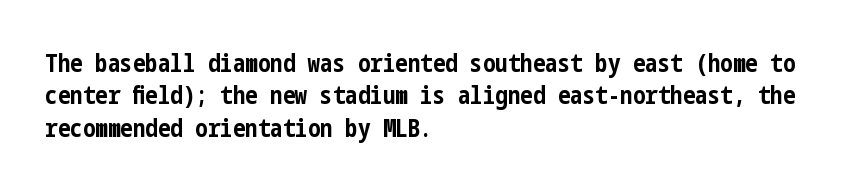
{"italic": "no", "bold": "yes", "underline": "no", "align": "left", "line_spacing": "normal", "line_spacing_ratio": 1.3, "letter_spacing": "normal", "letter_spacing_em": 0.0, "glyph_px": 25}
